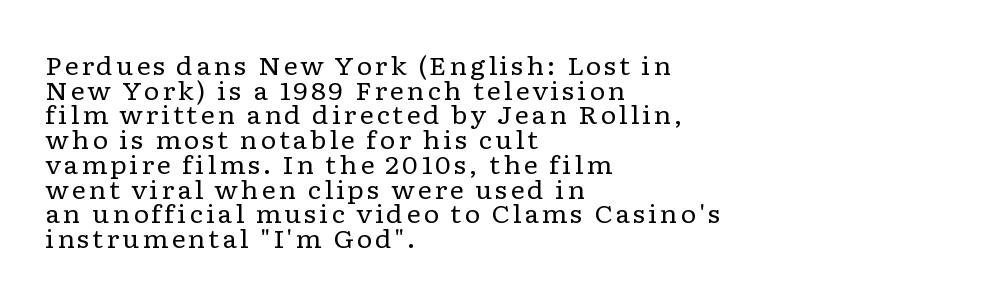
{"italic": "no", "bold": "no", "underline": "no", "align": "left", "line_spacing": "tight", "line_spacing_ratio": 0.99, "glyph_px": 25}
